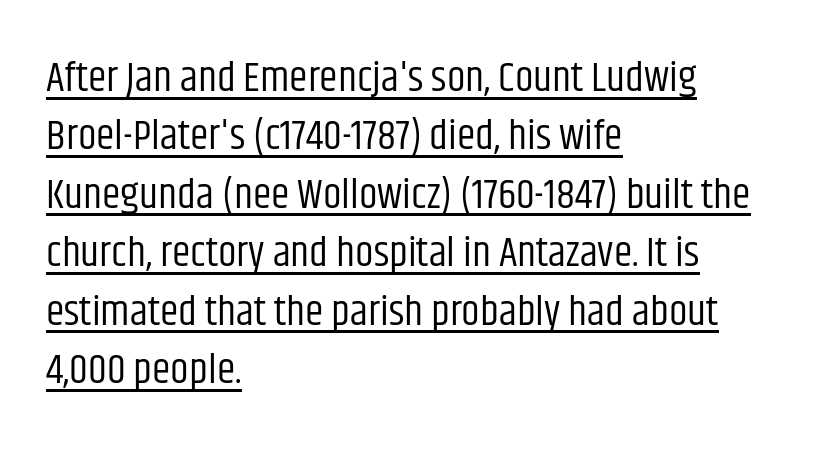
Does a line run under the words? Yes, clearly. Weight: regular or lighter. The vertical gap from one line to the next is medium. Compared with typical body copy, the letter spacing here is the same. Proportional: the letters do not fall into vertical columns.
